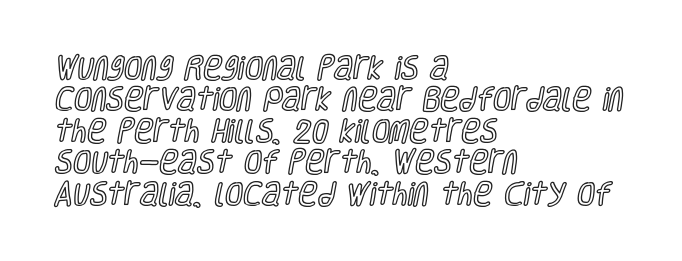
{"underline": "no", "align": "left", "line_spacing_ratio": 1.21, "letter_spacing": "normal", "letter_spacing_em": 0.0, "glyph_px": 26}
